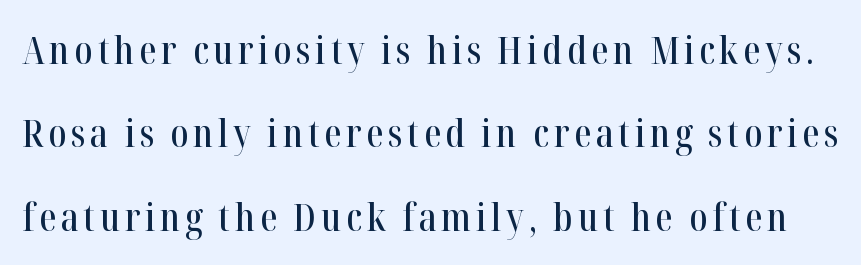
{"serif": "yes", "italic": "no", "width": "condensed", "stroke_contrast": "high", "x_height": "medium", "monospaced": "no", "underline": "no", "line_spacing": "loose", "line_spacing_ratio": 2.14, "glyph_px": 39}
